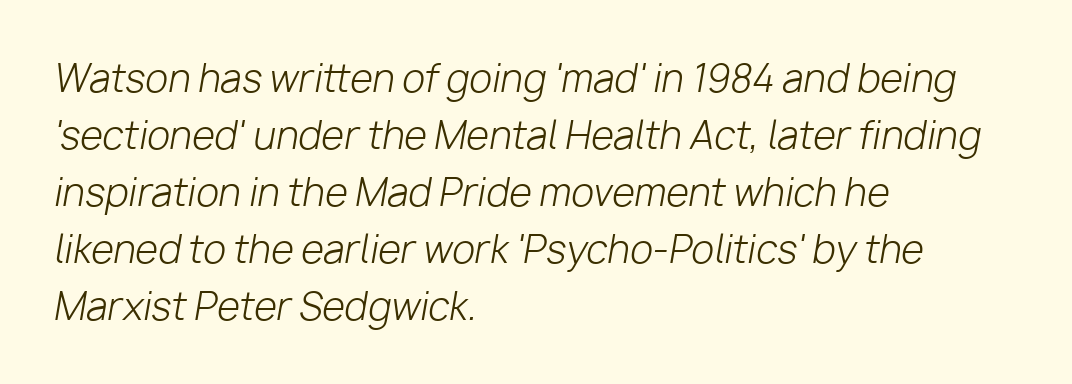
Q: Is the text bold? A: No.
Q: Is the text italic (slanted)? A: Yes, it leans right by about 10 degrees.
Q: Is the text underlined? A: No.
Q: How is the paragraph aligned? A: Left-aligned.
Q: Is the spacing between letters normal or unusually wide? A: Normal.
Q: Is the spacing between lines tight, normal or loose? A: Normal.
Q: Width (condensed, normal, or wide)? A: Normal.
Q: Stroke contrast? A: Low.
Q: x-height? A: Medium.
Q: Monospaced? A: No.
